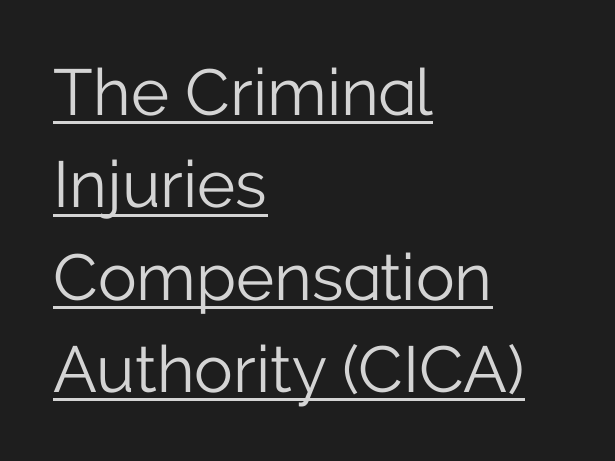
Honestly, the letter spacing is just normal — you wouldn't notice it. Varying glyph widths throughout — classic text-font behaviour. All the whitespace from short lines collects on the right. Compared with typical paragraphs, the rows here are spaced about the same. In designer terms, the underline attribute is active on this setting. Check where the strokes stop: nothing finishes them off — pure sans.
